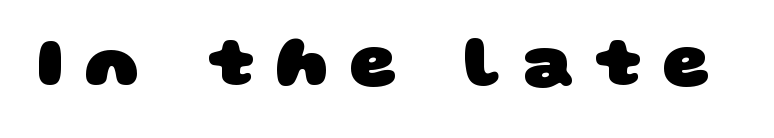
The image shows 73 px heavy, wide sans-serif type; set unusually wide letter spacing (+0.28 em), not underlined; low stroke contrast and a large x-height.
